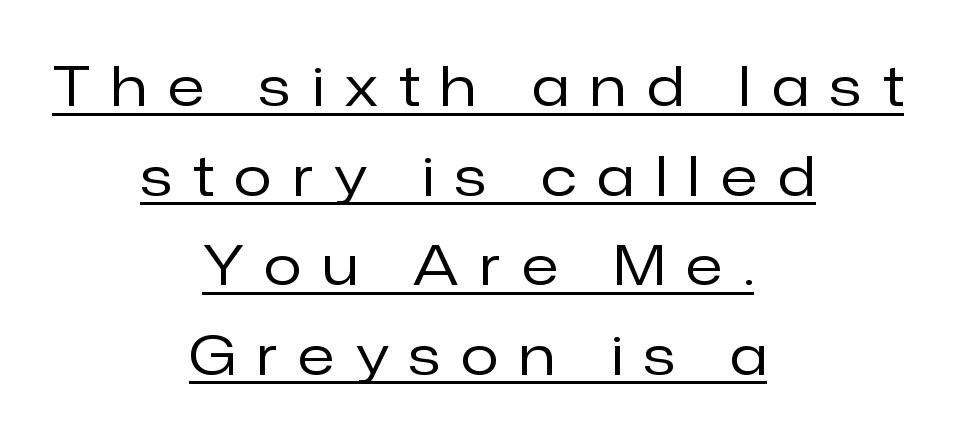
{"serif": "no", "italic": "no", "bold": "no", "weight": "regular", "width": "normal", "stroke_contrast": "low", "x_height": "medium", "monospaced": "no", "underline": "yes", "align": "center", "line_spacing": "normal", "line_spacing_ratio": 1.63, "letter_spacing": "wide", "letter_spacing_em": 0.39, "glyph_px": 55}
